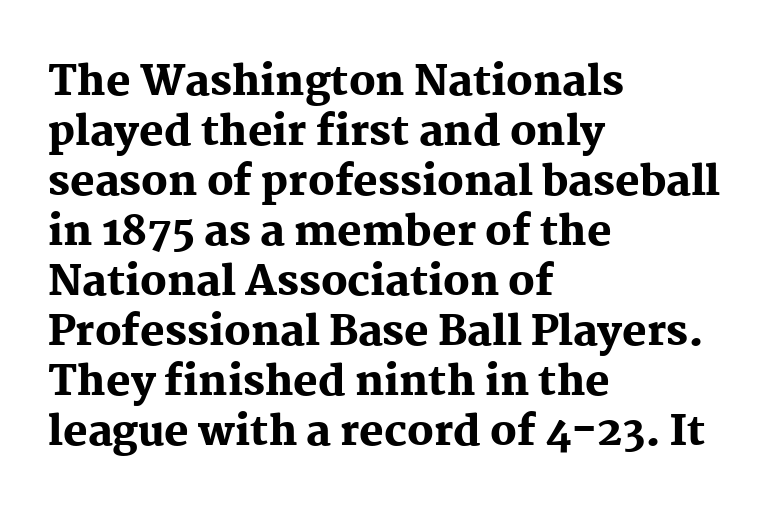
{"serif": "yes", "italic": "no", "bold": "yes", "weight": "heavy", "width": "normal", "stroke_contrast": "medium", "x_height": "medium", "monospaced": "no", "underline": "no", "align": "left", "line_spacing_ratio": 1.22, "letter_spacing": "normal", "letter_spacing_em": 0.0, "glyph_px": 41}
